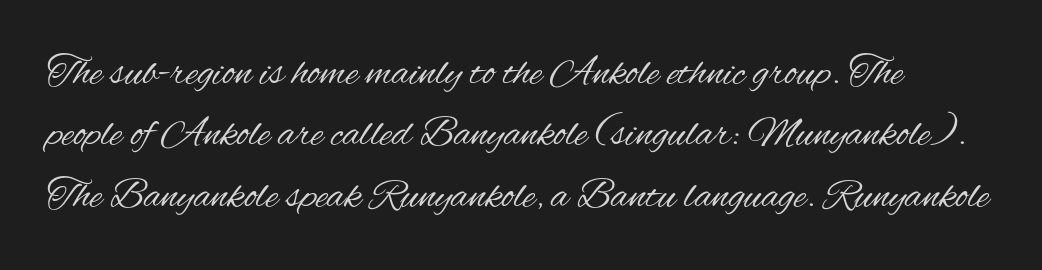
{"serif": "no", "bold": "no", "weight": "regular", "width": "condensed", "stroke_contrast": "medium", "x_height": "small", "monospaced": "no", "underline": "no", "line_spacing": "normal", "line_spacing_ratio": 1.46, "letter_spacing": "normal", "letter_spacing_em": 0.0, "glyph_px": 42}
